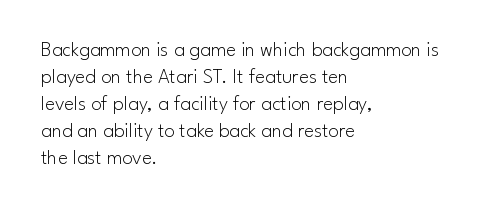
Q: Is the text bold? A: No.
Q: Is the text italic (slanted)? A: No, it is upright.
Q: Is the text underlined? A: No.
Q: How is the paragraph aligned? A: Left-aligned.
Q: Is the spacing between letters normal or unusually wide? A: Normal.
Q: Is the spacing between lines tight, normal or loose? A: Normal.
